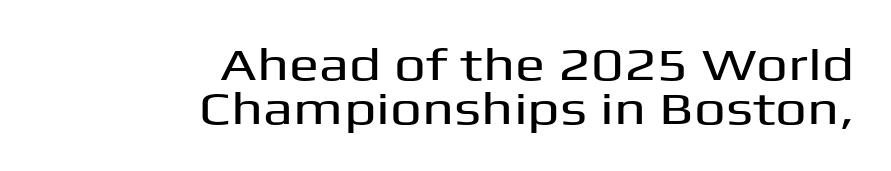
The image shows 45 px wide sans-serif type, upright; set right-aligned, tight line spacing (0.97x), normal letter spacing, not underlined; medium stroke contrast and a medium x-height.
